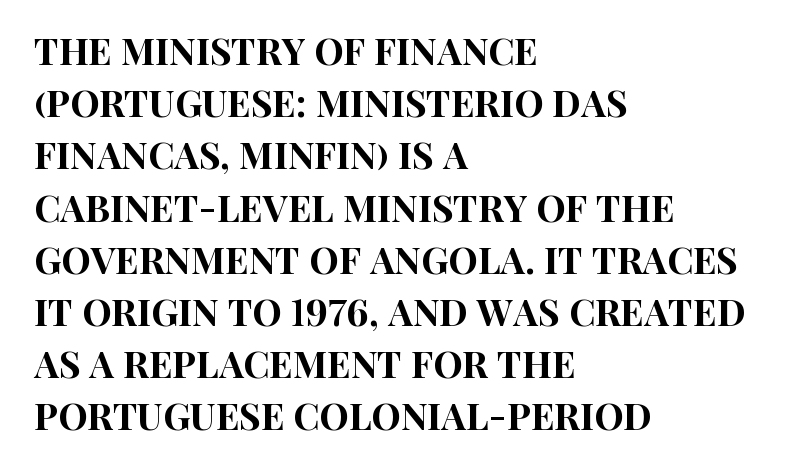
{"serif": "no", "italic": "no", "width": "condensed", "stroke_contrast": "high", "x_height": "large", "monospaced": "no", "underline": "no", "align": "left", "line_spacing": "normal", "line_spacing_ratio": 1.41, "letter_spacing": "normal", "letter_spacing_em": 0.0, "glyph_px": 37}
